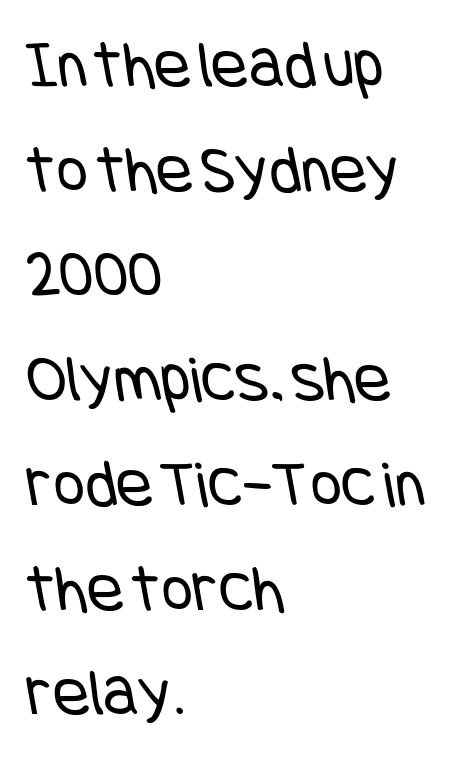
The space between consecutive lines is moderate. Descender tails drop into unmarked territory. Each word holds together tightly as a unit, with standard inter-letter gaps. This is not heavy type; no bold has been used.
